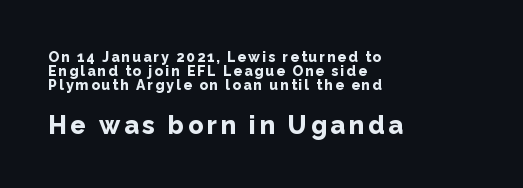
Does the copy run flush right? No — it runs flush left. Style check: upright. The composition opens small and finishes big. The passage shown stacks its lines with hardly any gap. This rendering features lettering with no underline.
